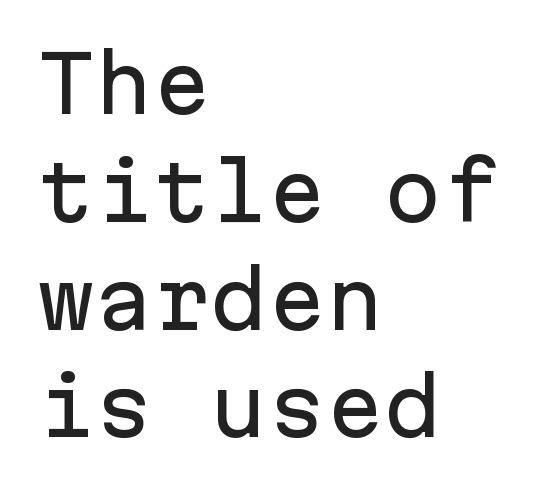
{"serif": "no", "italic": "no", "width": "normal", "stroke_contrast": "low", "x_height": "medium", "monospaced": "yes", "underline": "no", "align": "left", "line_spacing": "normal", "line_spacing_ratio": 1.4, "letter_spacing": "normal", "letter_spacing_em": 0.0, "glyph_px": 77}
